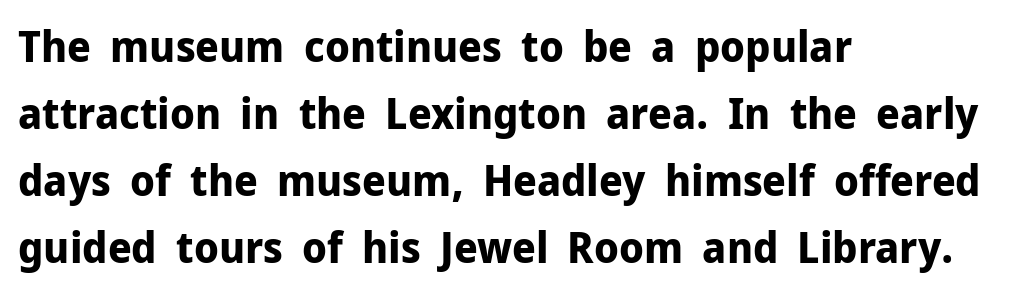
{"serif": "no", "italic": "no", "bold": "yes", "weight": "bold", "width": "normal", "stroke_contrast": "low", "x_height": "medium", "monospaced": "no", "underline": "no", "align": "left", "line_spacing": "normal", "line_spacing_ratio": 1.56, "letter_spacing": "normal", "letter_spacing_em": 0.0, "glyph_px": 43}
